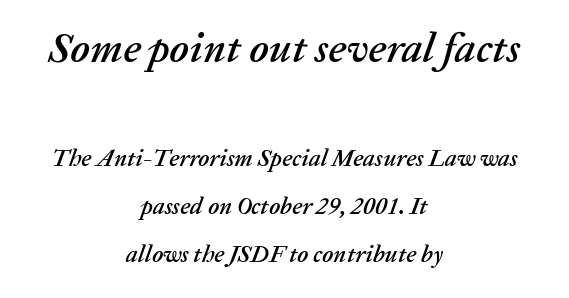
The designer gave the opening block more size than the closing block. A typesetter would mark this as italic. Notice the wide empty band between every row — that's loose leading. Spacing verdict: proportional, widths tailored to each character. Underlining? Definitely not there.
